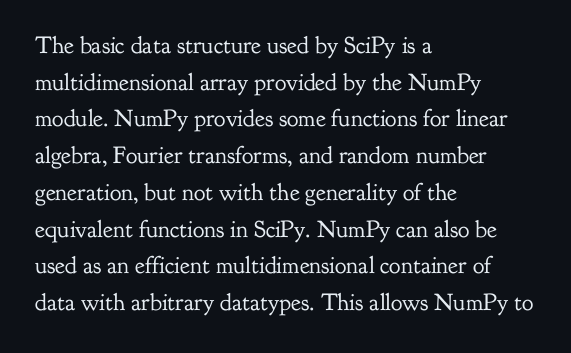
The image shows 24 px text type, upright; set left-aligned, normal line spacing (1.53x), normal letter spacing, not underlined.
